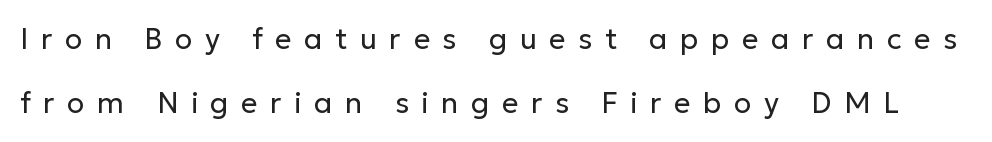
Q: Is the text bold? A: No.
Q: Is the text italic (slanted)? A: No, it is upright.
Q: Is the typeface a serif or a sans-serif typeface? A: Sans-serif.
Q: Is the text underlined? A: No.
Q: Is the spacing between letters normal or unusually wide? A: Unusually wide.
Q: Is the spacing between lines tight, normal or loose? A: Loose.
Q: Width (condensed, normal, or wide)? A: Normal.
Q: Stroke contrast? A: Low.
Q: x-height? A: Medium.
Q: Monospaced? A: No.
